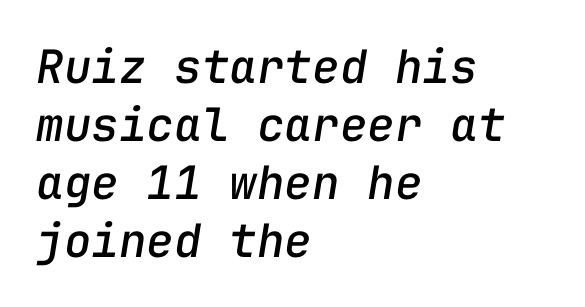
Q: Is the text italic (slanted)? A: Yes, it leans right by about 9 degrees.
Q: Is the text underlined? A: No.
Q: How is the paragraph aligned? A: Left-aligned.
Q: Is the spacing between letters normal or unusually wide? A: Normal.
Q: Is the spacing between lines tight, normal or loose? A: Normal.
Q: Width (condensed, normal, or wide)? A: Normal.
Q: Stroke contrast? A: Low.
Q: x-height? A: Medium.
Q: Monospaced? A: Yes.
